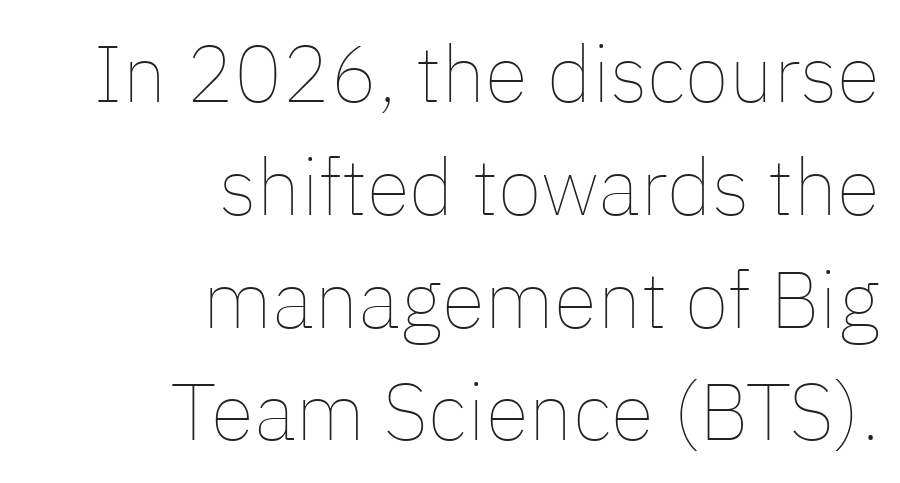
Q: Is the text bold? A: No.
Q: Is the text italic (slanted)? A: No, it is upright.
Q: Is the text underlined? A: No.
Q: How is the paragraph aligned? A: Right-aligned.
Q: Is the spacing between letters normal or unusually wide? A: Normal.
Q: Is the spacing between lines tight, normal or loose? A: Normal.
Q: Width (condensed, normal, or wide)? A: Normal.
Q: Stroke contrast? A: Low.
Q: x-height? A: Medium.
Q: Monospaced? A: No.
